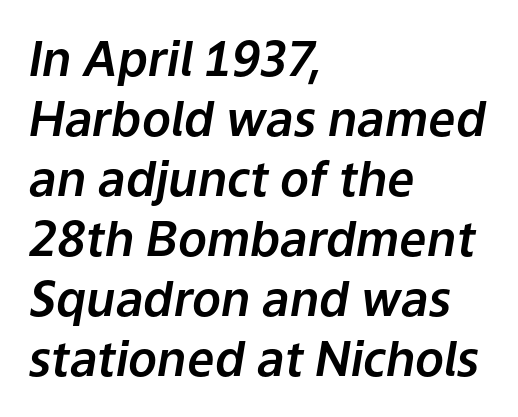
Q: Is the text italic (slanted)? A: Yes, it leans right by about 9 degrees.
Q: Is the text underlined? A: No.
Q: How is the paragraph aligned? A: Left-aligned.
Q: Is the spacing between letters normal or unusually wide? A: Normal.
Q: Is the spacing between lines tight, normal or loose? A: Normal.
Q: Width (condensed, normal, or wide)? A: Normal.
Q: Stroke contrast? A: Low.
Q: x-height? A: Medium.
Q: Monospaced? A: No.
